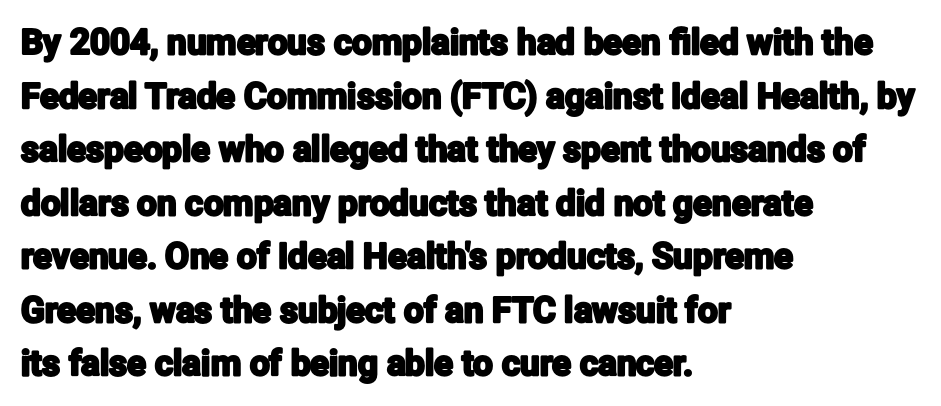
Q: Is the text italic (slanted)? A: No, it is upright.
Q: Is the typeface a serif or a sans-serif typeface? A: Sans-serif.
Q: Is the text underlined? A: No.
Q: How is the paragraph aligned? A: Left-aligned.
Q: Is the spacing between letters normal or unusually wide? A: Normal.
Q: Is the spacing between lines tight, normal or loose? A: Normal.
Q: Width (condensed, normal, or wide)? A: Condensed.
Q: Stroke contrast? A: Low.
Q: x-height? A: Medium.
Q: Monospaced? A: No.
